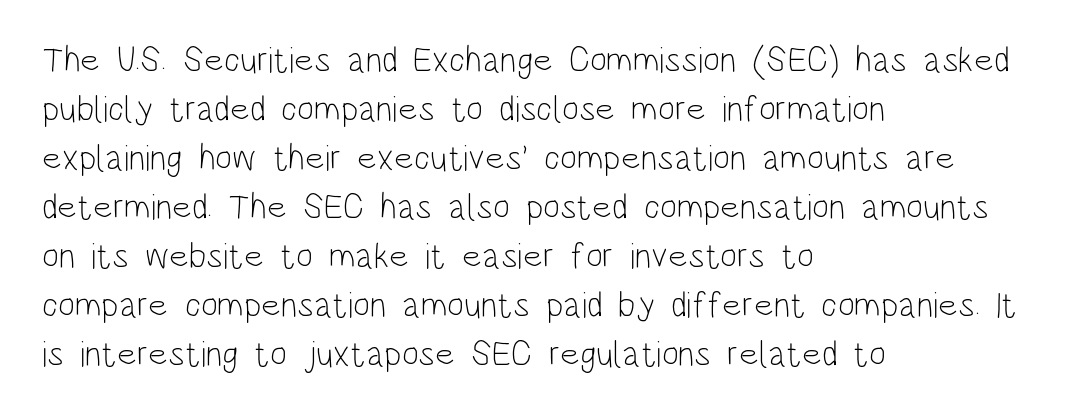
Q: Is the text bold? A: No.
Q: Is the text italic (slanted)? A: No, it is upright.
Q: Is the typeface a serif or a sans-serif typeface? A: Sans-serif.
Q: Is the text underlined? A: No.
Q: How is the paragraph aligned? A: Left-aligned.
Q: Is the spacing between letters normal or unusually wide? A: Normal.
Q: Is the spacing between lines tight, normal or loose? A: Normal.
Q: Width (condensed, normal, or wide)? A: Condensed.
Q: Stroke contrast? A: Low.
Q: x-height? A: Large.
Q: Monospaced? A: No.
